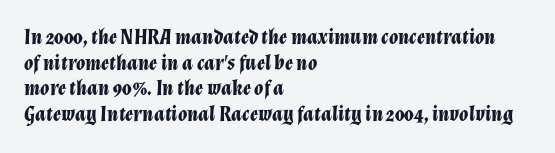
These lines keep a tight, regular rhythm from letter to letter. Just letters on the line, the space beneath them empty. Stroke thickness is high; the sample reads as a true bold. Looking at the ascenders, they clearly lean. Short and long lines alike share a common starting point at left.
